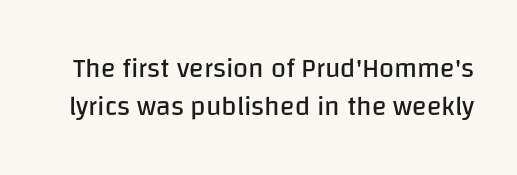
The image shows 27 px text type, upright; set normal line spacing (1.39x), normal letter spacing, not underlined.
